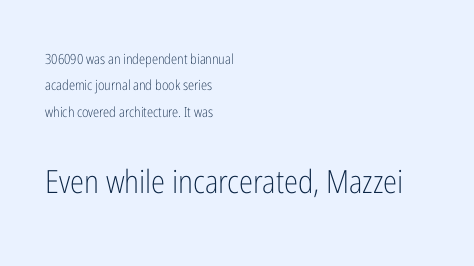
The characters are drawn with everyday or finer stroke widths. Just letters on the line, the space beneath them empty. Tracking here is standard; glyphs follow each other at the usual distance. Type style note: lacks serifs.
